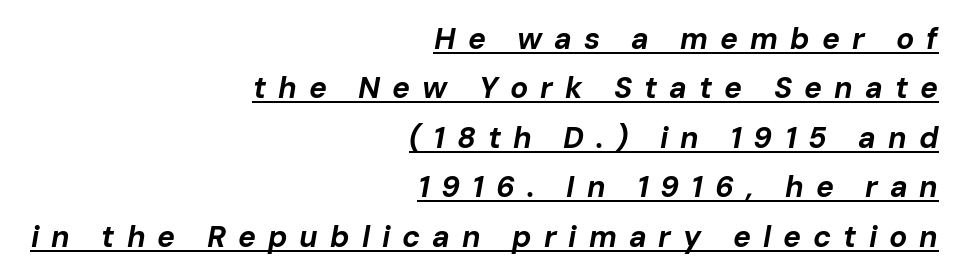
Q: Is the text bold? A: Yes.
Q: Is the text italic (slanted)? A: Yes, it leans right by about 10 degrees.
Q: Is the text underlined? A: Yes.
Q: How is the paragraph aligned? A: Right-aligned.
Q: Is the spacing between letters normal or unusually wide? A: Unusually wide.
Q: Is the spacing between lines tight, normal or loose? A: Normal.
Q: Width (condensed, normal, or wide)? A: Normal.
Q: Stroke contrast? A: Low.
Q: x-height? A: Medium.
Q: Monospaced? A: No.
